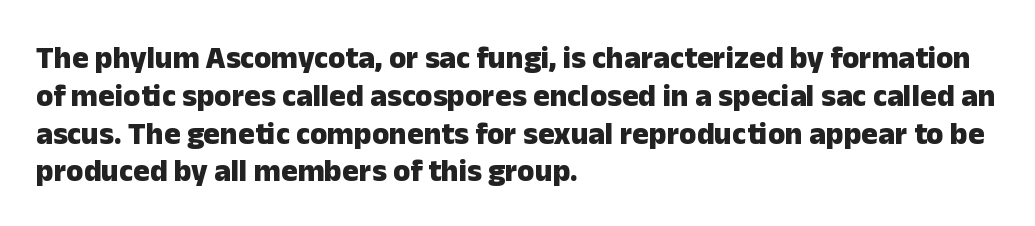
The image shows 31 px heavy sans-serif type, upright; set left-aligned, line spacing 1.22x, normal letter spacing, not underlined; low stroke contrast and a medium x-height.
